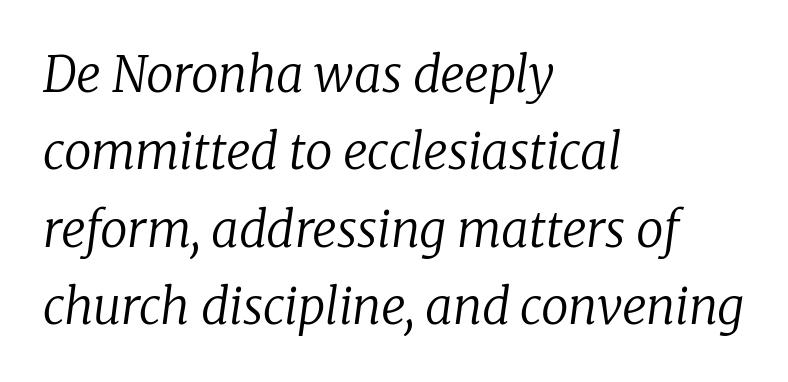
The image shows 49 px regular-weight serif type, italic (leaning right); set left-aligned, normal line spacing (1.58x), normal letter spacing, not underlined; low stroke contrast and a medium x-height.
